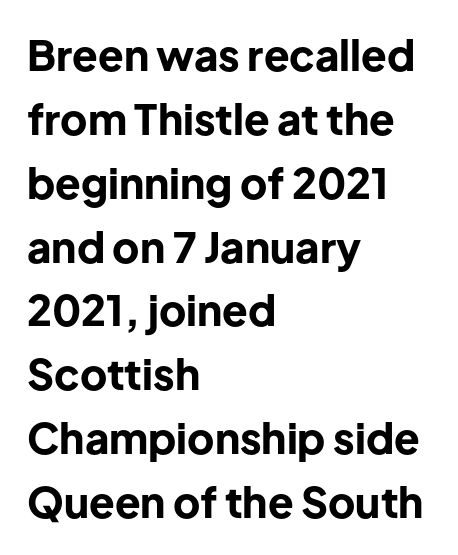
Does the type have serifs? No, each stem ends abruptly. The words here are not underlined. Line beginnings align vertically; line endings do not. These lines are rendered in a variable-pitch font.
